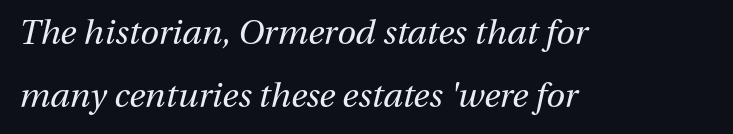
Q: Is the text bold? A: No.
Q: Is the text italic (slanted)? A: Yes, it leans right by about 13 degrees.
Q: Is the text underlined? A: No.
Q: How is the paragraph aligned? A: Left-aligned.
Q: Is the spacing between letters normal or unusually wide? A: Normal.
Q: Width (condensed, normal, or wide)? A: Normal.
Q: Stroke contrast? A: Medium.
Q: x-height? A: Medium.
Q: Monospaced? A: No.
